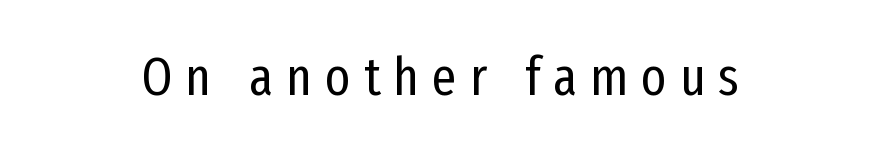
Q: Is the text bold? A: No.
Q: Is the text italic (slanted)? A: No, it is upright.
Q: Is the typeface a serif or a sans-serif typeface? A: Sans-serif.
Q: Is the text underlined? A: No.
Q: Is the spacing between letters normal or unusually wide? A: Unusually wide.
Q: Width (condensed, normal, or wide)? A: Condensed.
Q: Stroke contrast? A: Low.
Q: x-height? A: Medium.
Q: Monospaced? A: No.
